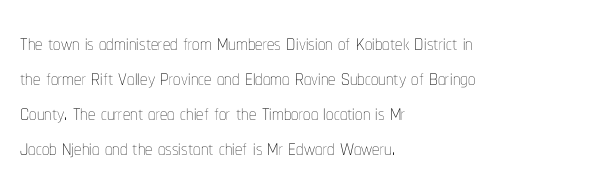
{"italic": "no", "bold": "no", "weight": "thin", "width": "condensed", "stroke_contrast": "low", "x_height": "medium", "monospaced": "no", "underline": "no", "align": "left", "line_spacing_ratio": 1.21, "letter_spacing": "normal", "letter_spacing_em": 0.0, "glyph_px": 29}
